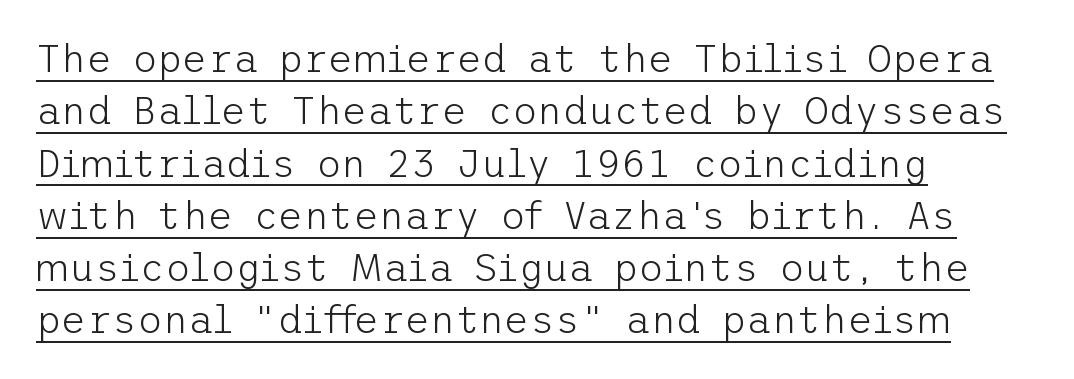
The typesetting does not lean heavy: it is not bold. The passage shown is underscored from start to finish. The lines in this sample share a left origin and differ only in where they stop. A typesetter would call this leading conventional body-copy spacing.
